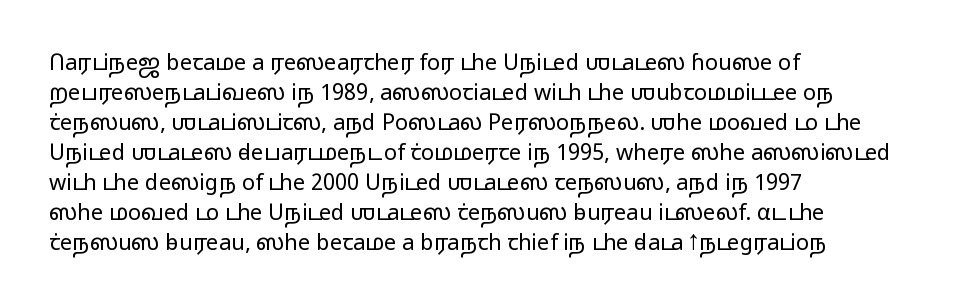
Reading down the column, the eye jumps a familiar distance to each next line. Left-aligned paragraph, ragged on the right. Check under the words: just untouched page. Nope, not italic — everything's standing straight.
